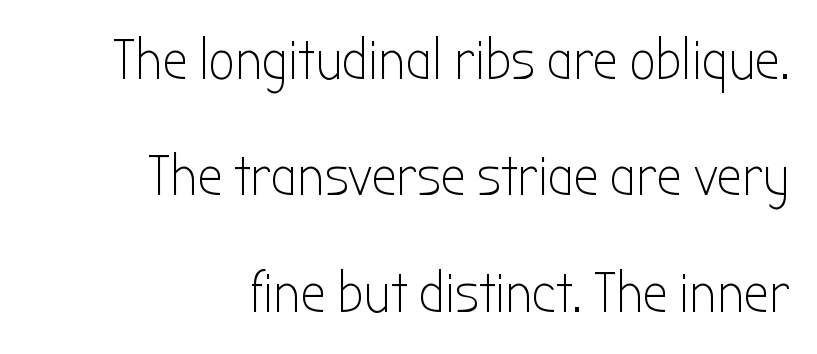
{"serif": "no", "italic": "no", "bold": "no", "weight": "light", "width": "condensed", "stroke_contrast": "low", "x_height": "medium", "monospaced": "no", "underline": "no", "align": "right", "line_spacing": "loose", "line_spacing_ratio": 2.04, "letter_spacing": "normal", "letter_spacing_em": 0.0, "glyph_px": 57}
